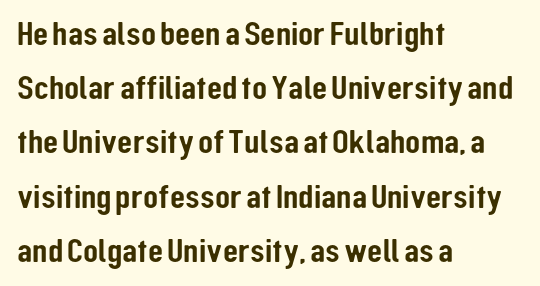
Q: Is the text italic (slanted)? A: No, it is upright.
Q: Is the typeface a serif or a sans-serif typeface? A: Sans-serif.
Q: Is the text underlined? A: No.
Q: How is the paragraph aligned? A: Left-aligned.
Q: Is the spacing between letters normal or unusually wide? A: Normal.
Q: Is the spacing between lines tight, normal or loose? A: Normal.
Q: Width (condensed, normal, or wide)? A: Condensed.
Q: Stroke contrast? A: Low.
Q: x-height? A: Medium.
Q: Monospaced? A: No.
